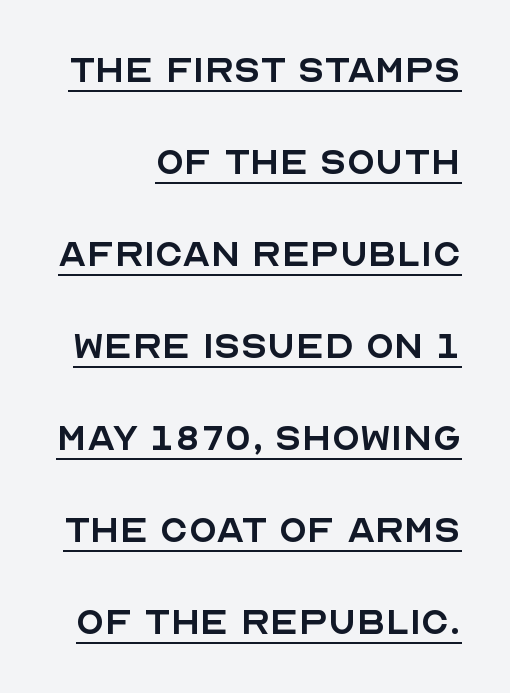
The image shows 46 px regular-weight sans-serif type, upright; set loose line spacing (2.0x), normal letter spacing, underlined; a large x-height.
